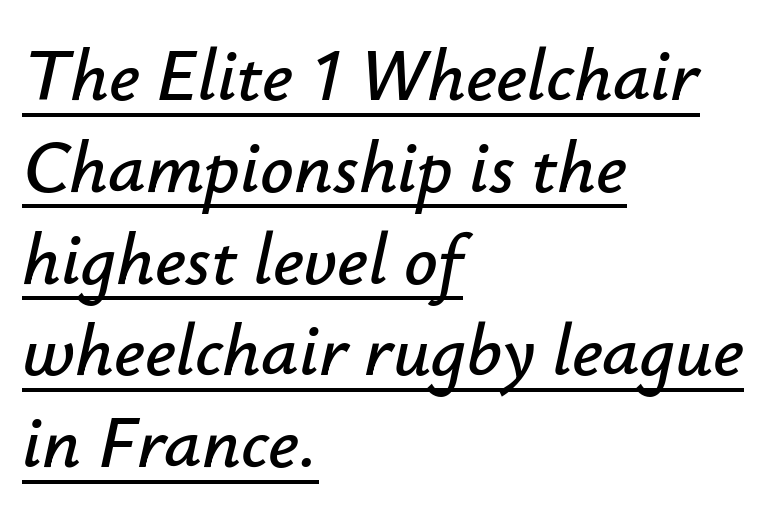
Beneath each row of characters lies a ruled line. Character widths vary here, with narrow letters taking less room than wide ones. You could call the tracking neutral — neither tight nor loose. The lines are quadded left. It's the slanting kind of type.
